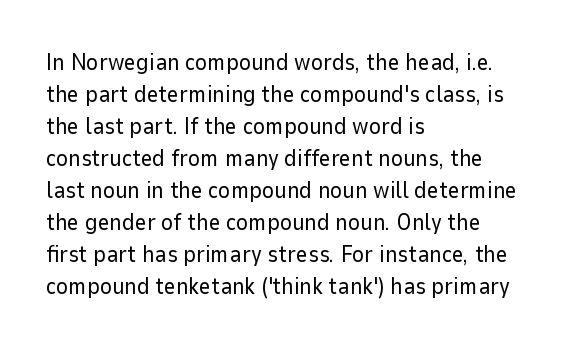
Caption: standard tracking, unaltered. Does the leading feel generous? No, just average. The lines are quadded left. Check the space under the baseline: it is left empty.
